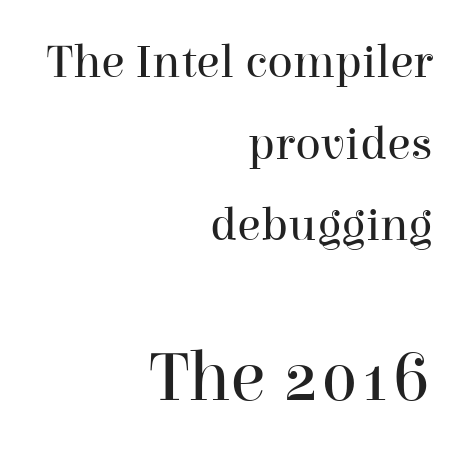
The image shows 72 px regular-weight serif type, upright; set right-aligned, normal line spacing (1.7x), normal letter spacing, not underlined; the second (bottom) block is 1.5x larger; high stroke contrast and a medium x-height.
